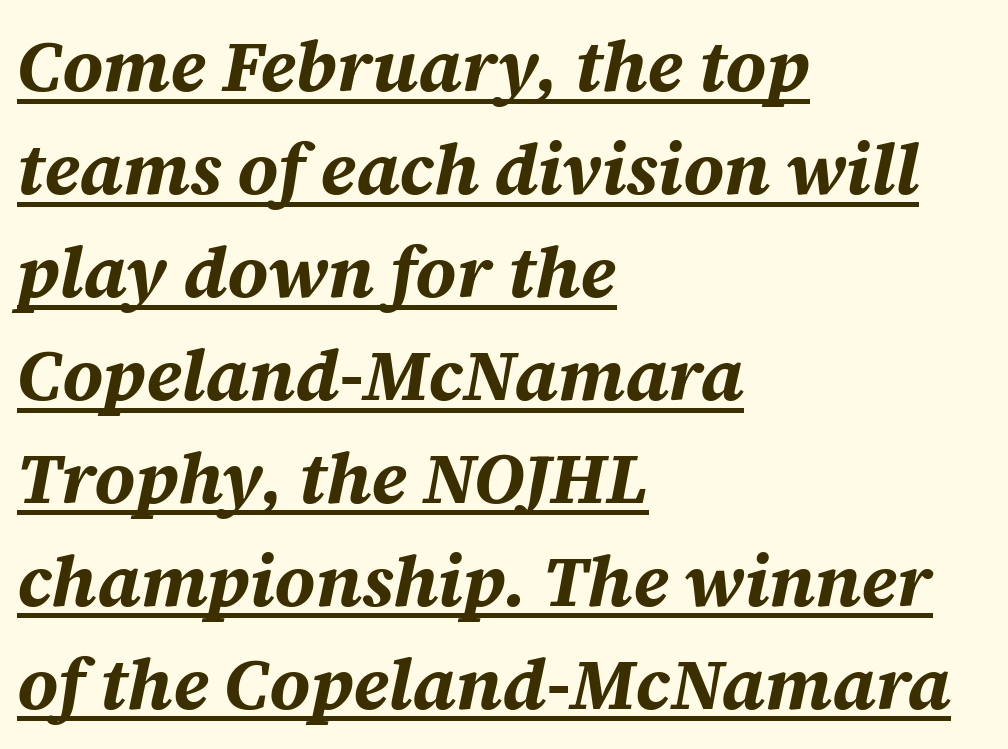
The image shows 72 px bold type, italic (leaning right); set left-aligned, normal line spacing (1.43x), normal letter spacing, underlined; medium stroke contrast and a large x-height.
